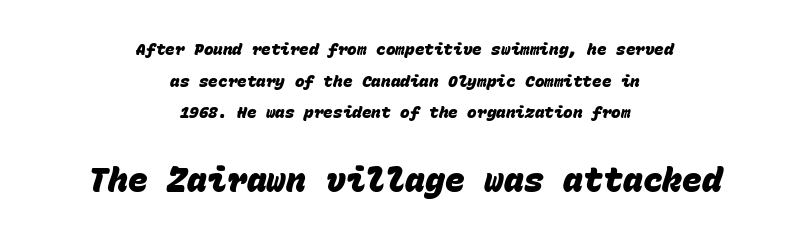
Q: Is the text bold? A: Yes.
Q: Is the typeface a serif or a sans-serif typeface? A: Sans-serif.
Q: Is the text underlined? A: No.
Q: How is the paragraph aligned? A: Centered.
Q: Is the spacing between letters normal or unusually wide? A: Normal.
Q: Is the spacing between lines tight, normal or loose? A: Loose.
Q: Which block of text is set in a larger size, the first (top) or the second (bottom)? A: The second (bottom) one.
Q: Width (condensed, normal, or wide)? A: Normal.
Q: Stroke contrast? A: Low.
Q: x-height? A: Large.
Q: Monospaced? A: Yes.
